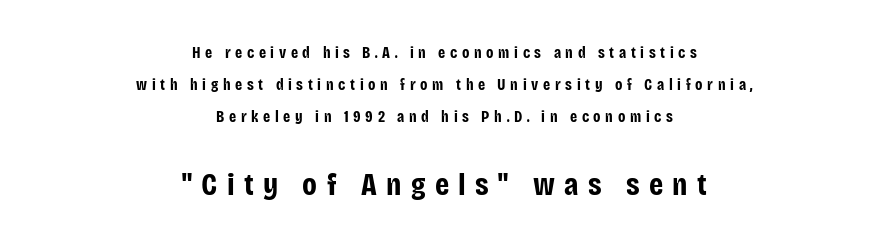
The image shows 32 px bold, condensed sans-serif type, upright; set centered, loose line spacing (2.01x), unusually wide letter spacing (+0.29 em), not underlined; the second (bottom) block is 2.0x larger; low stroke contrast and a large x-height.
